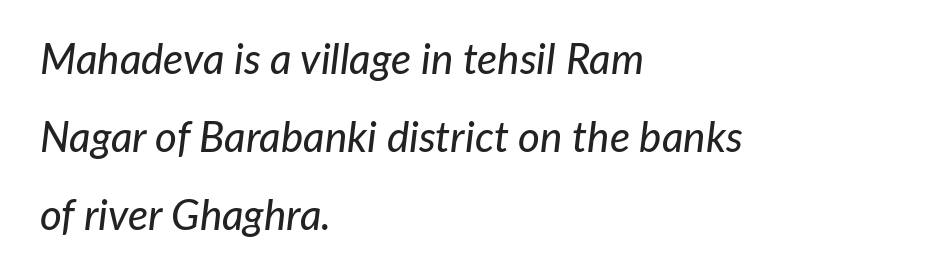
Every character sits at an angle, as italics do. Spacing verdict: proportional, widths tailored to each character. Default kerning and tracking; the words read as compact shapes. In CSS terms this would be text-align: left. Each row of text sits above clean, open space.
